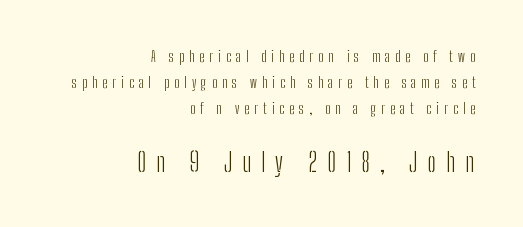
Q: Is the text bold? A: No.
Q: Is the text italic (slanted)? A: No, it is upright.
Q: Is the text underlined? A: No.
Q: How is the paragraph aligned? A: Right-aligned.
Q: Is the spacing between letters normal or unusually wide? A: Unusually wide.
Q: Which block of text is set in a larger size, the first (top) or the second (bottom)? A: The second (bottom) one.
